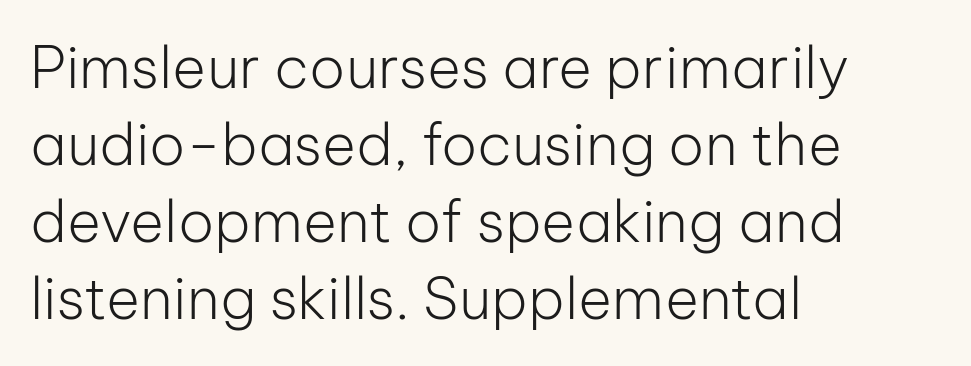
{"serif": "no", "italic": "no", "bold": "no", "weight": "light", "width": "normal", "stroke_contrast": "low", "x_height": "medium", "monospaced": "no", "underline": "no", "align": "left", "line_spacing": "normal", "line_spacing_ratio": 1.33, "letter_spacing": "normal", "letter_spacing_em": 0.0, "glyph_px": 58}
